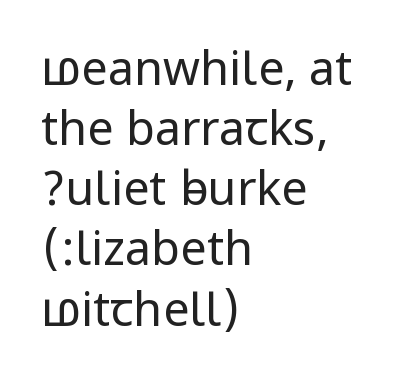
{"serif": "no", "italic": "no", "bold": "no", "weight": "regular", "width": "condensed", "stroke_contrast": "low", "underline": "no", "align": "left", "line_spacing": "normal", "line_spacing_ratio": 1.28, "letter_spacing": "normal", "letter_spacing_em": 0.0, "glyph_px": 47}
